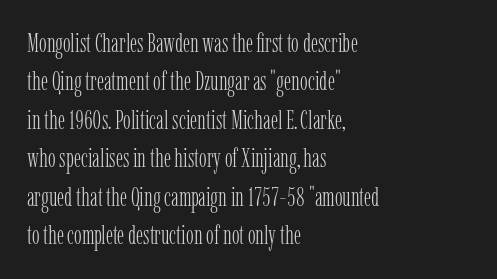
Leftover space on each line is placed entirely after the last word. The font sits on the lighter half of the weight spectrum, regular included. Here the glyphs are tracked normally, forming tight word shapes. Evenly set lines give the paragraph a standard silhouette. The area under the type is left untouched. The letters stand upright; this is a roman face.
